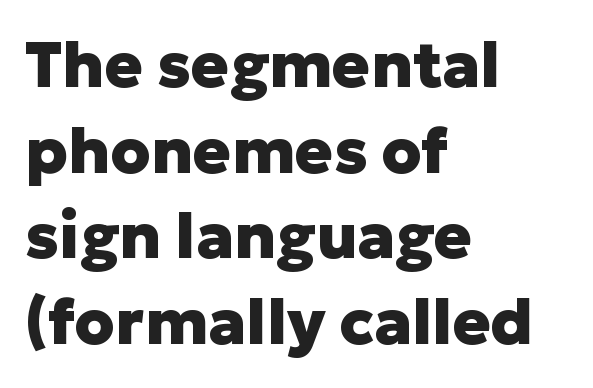
This sample keeps an unexceptional amount of space between lines. Here the designer chose a conventional face with non-uniform glyph widths. To sum up the face: it is a sans, with no serifs. This sample uses an upright cut, with every glyph sitting square on the baseline.
